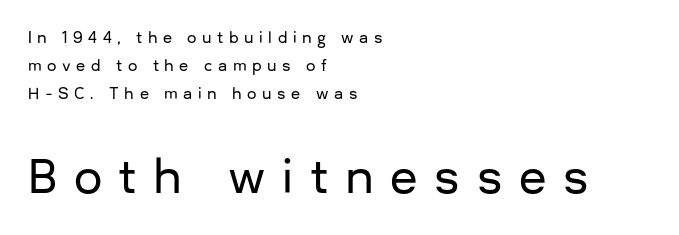
The image shows 45 px sans-serif type, upright; set left-aligned, line spacing 1.88x, unusually wide letter spacing (+0.37 em), not underlined; the second (bottom) block is 3.0x larger; low stroke contrast and a medium x-height.
